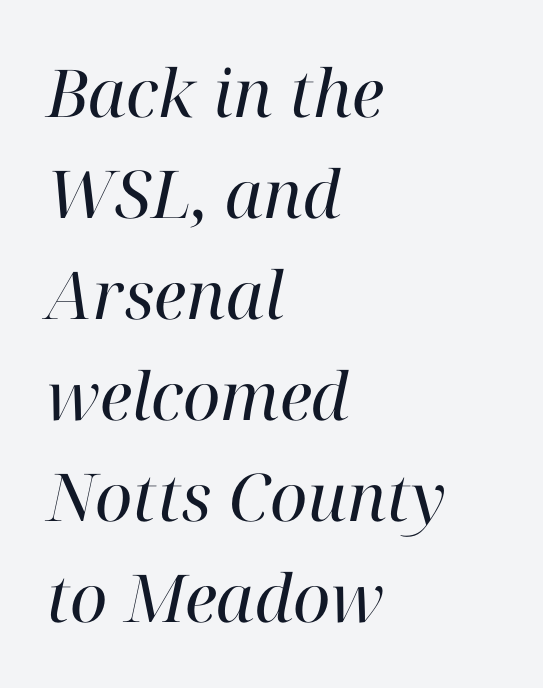
Q: Is the text bold? A: No.
Q: Is the text italic (slanted)? A: Yes, it leans right by about 12 degrees.
Q: Is the typeface a serif or a sans-serif typeface? A: Serif.
Q: Is the text underlined? A: No.
Q: How is the paragraph aligned? A: Left-aligned.
Q: Is the spacing between letters normal or unusually wide? A: Normal.
Q: Is the spacing between lines tight, normal or loose? A: Normal.
Q: Width (condensed, normal, or wide)? A: Normal.
Q: Stroke contrast? A: High.
Q: x-height? A: Medium.
Q: Monospaced? A: No.
